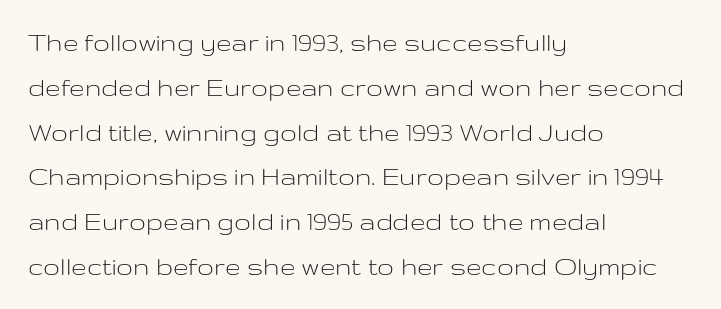
The image shows 28 px light, wide sans-serif type, upright; set left-aligned, normal line spacing (1.6x), normal letter spacing, not underlined; low stroke contrast and a medium x-height.
